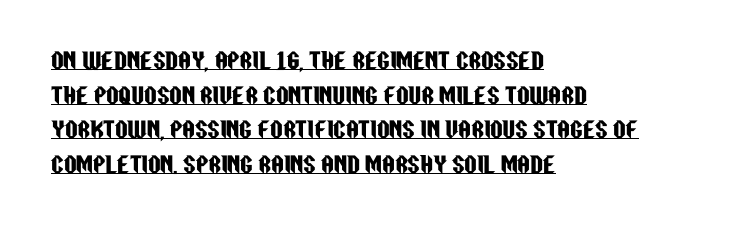
Q: Is the text italic (slanted)? A: No, it is upright.
Q: Is the text underlined? A: Yes.
Q: How is the paragraph aligned? A: Left-aligned.
Q: Is the spacing between letters normal or unusually wide? A: Normal.
Q: Is the spacing between lines tight, normal or loose? A: Normal.
